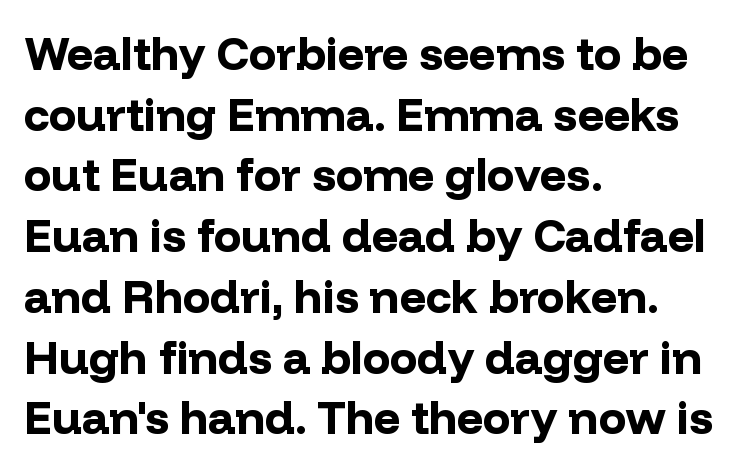
Q: Is the text bold? A: Yes.
Q: Is the text italic (slanted)? A: No, it is upright.
Q: Is the typeface a serif or a sans-serif typeface? A: Sans-serif.
Q: Is the text underlined? A: No.
Q: How is the paragraph aligned? A: Left-aligned.
Q: Is the spacing between letters normal or unusually wide? A: Normal.
Q: Is the spacing between lines tight, normal or loose? A: Normal.
Q: Width (condensed, normal, or wide)? A: Normal.
Q: Stroke contrast? A: Low.
Q: x-height? A: Medium.
Q: Monospaced? A: No.
